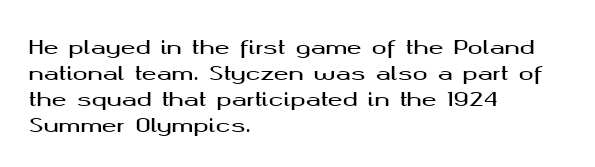
The image shows 20 px text type, upright; set left-aligned, normal line spacing (1.3x), normal letter spacing, not underlined.
